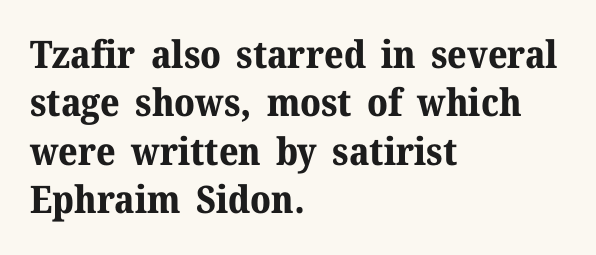
The image shows 38 px bold serif type, upright; set left-aligned, normal line spacing (1.27x), normal letter spacing, not underlined; medium stroke contrast and a medium x-height.
